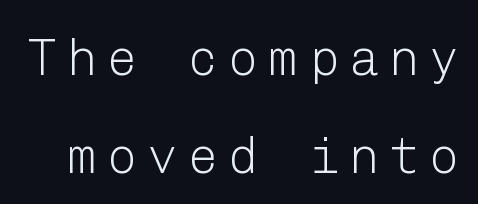
The image shows 51 px light sans-serif type, upright; set loose line spacing (1.92x), not underlined; low stroke contrast and a medium x-height.
